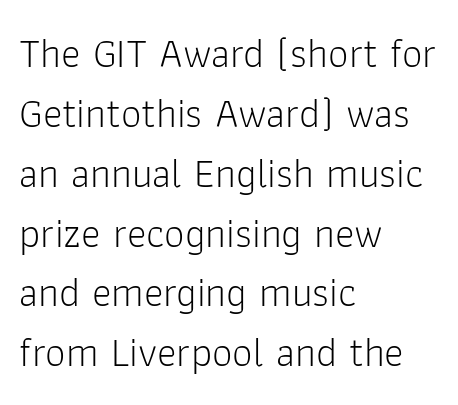
{"serif": "no", "italic": "no", "bold": "no", "weight": "light", "width": "normal", "stroke_contrast": "low", "x_height": "medium", "monospaced": "no", "underline": "no", "align": "left", "line_spacing": "normal", "line_spacing_ratio": 1.46, "letter_spacing": "normal", "letter_spacing_em": 0.0, "glyph_px": 41}
